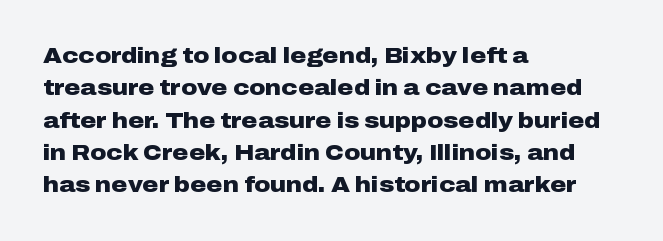
Q: Is the text bold? A: Yes.
Q: Is the text italic (slanted)? A: No, it is upright.
Q: Is the text underlined? A: No.
Q: How is the paragraph aligned? A: Left-aligned.
Q: Is the spacing between letters normal or unusually wide? A: Normal.
Q: Is the spacing between lines tight, normal or loose? A: Normal.
